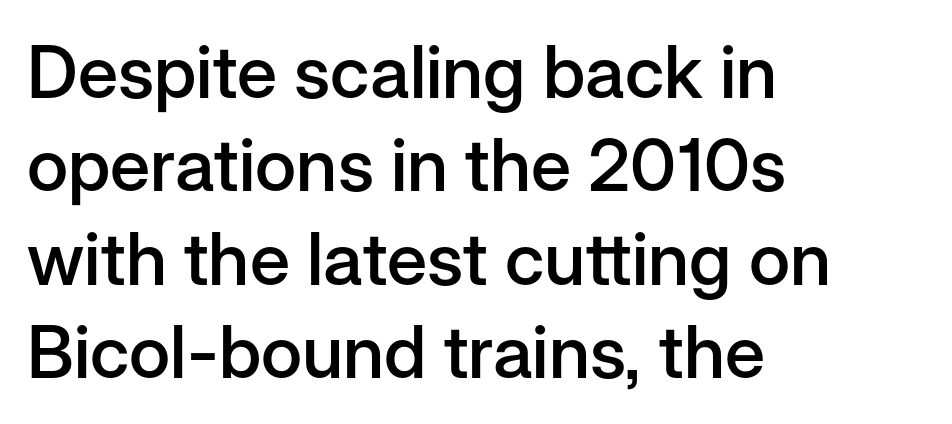
{"serif": "no", "italic": "no", "bold": "semi", "weight": "semibold", "width": "normal", "stroke_contrast": "low", "x_height": "medium", "monospaced": "no", "underline": "no", "align": "left", "line_spacing": "normal", "line_spacing_ratio": 1.28, "letter_spacing": "normal", "letter_spacing_em": 0.0, "glyph_px": 73}
